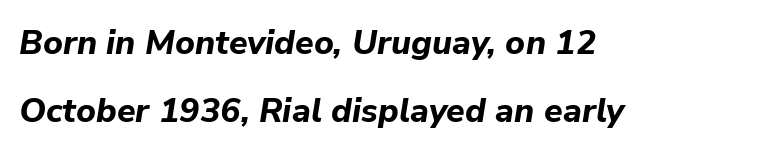
The image shows 34 px bold type, italic (leaning right); set left-aligned, loose line spacing (2.01x), normal letter spacing, not underlined; low stroke contrast and a medium x-height.
